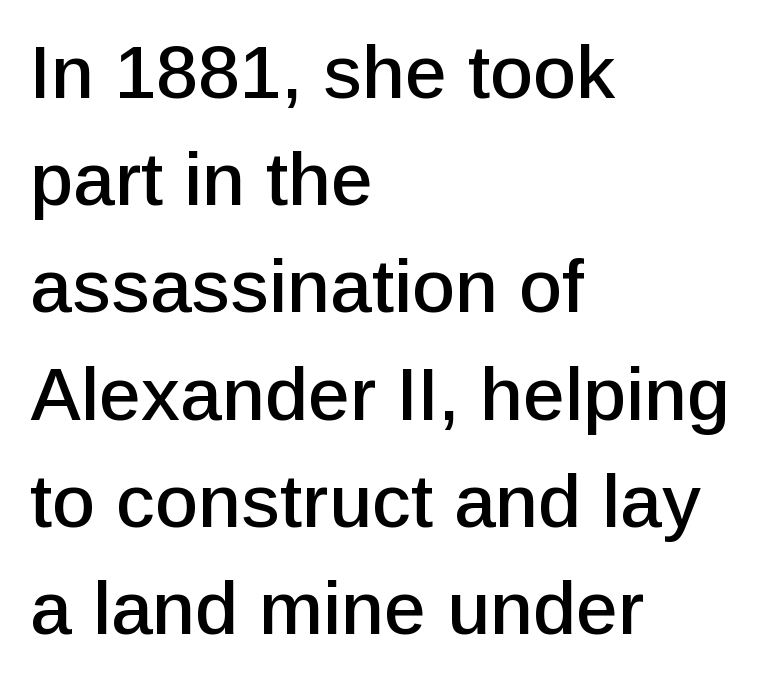
The image shows 75 px sans-serif type, upright; set left-aligned, normal line spacing (1.43x), normal letter spacing, not underlined; low stroke contrast and a medium x-height.
